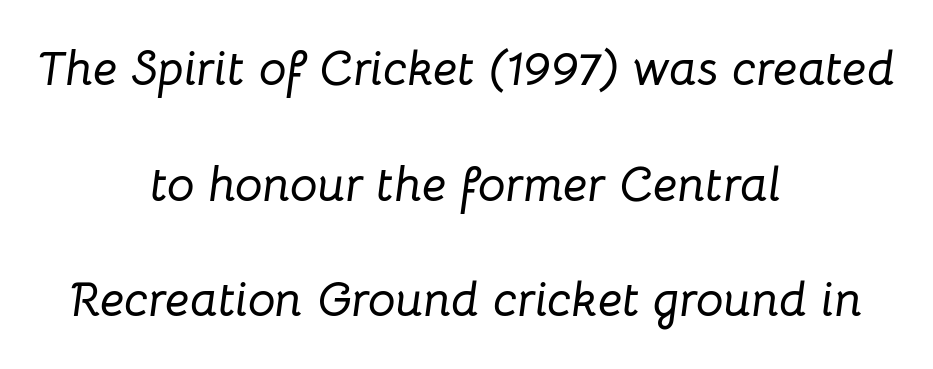
The image shows 49 px text type, italic (leaning right); set centered, loose line spacing (2.36x), normal letter spacing, not underlined; low stroke contrast and a medium x-height.
